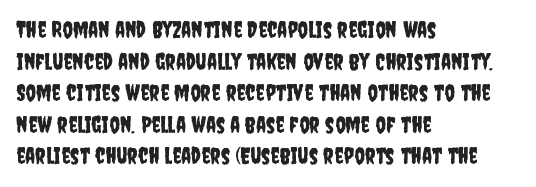
The image shows 23 px text type, upright; set left-aligned, normal line spacing (1.37x), normal letter spacing, not underlined.
